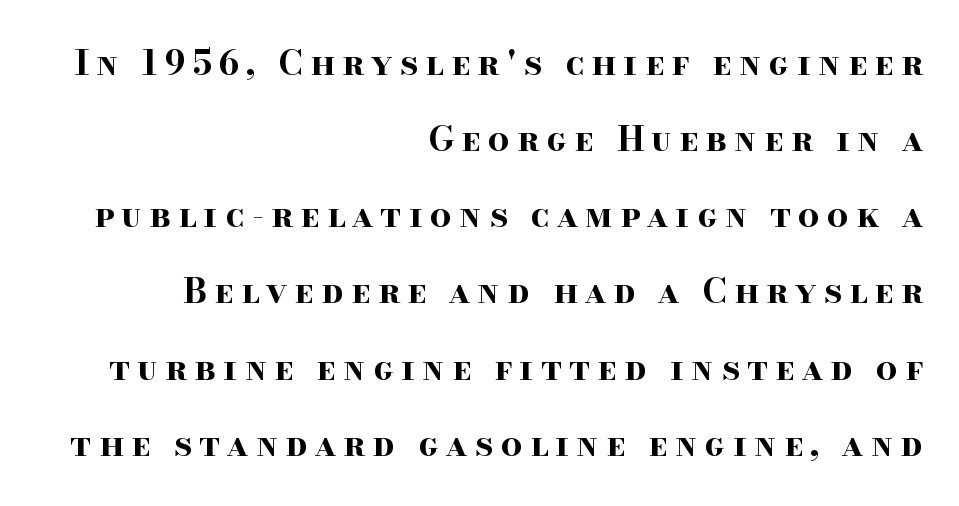
{"serif": "yes", "italic": "no", "bold": "yes", "weight": "bold", "width": "wide", "stroke_contrast": "high", "x_height": "small", "monospaced": "no", "underline": "no", "align": "right", "line_spacing": "loose", "line_spacing_ratio": 2.24, "letter_spacing": "wide", "letter_spacing_em": 0.21, "glyph_px": 34}
